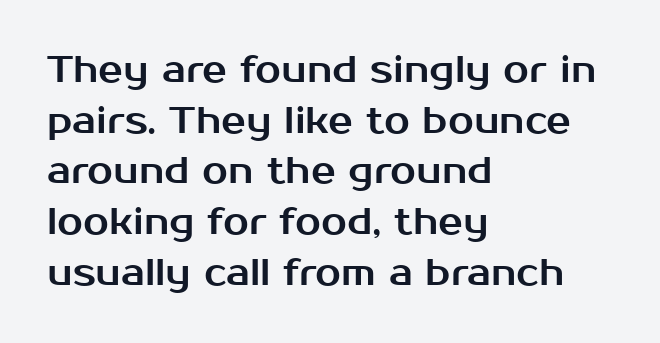
The image shows 37 px sans-serif type, upright; set left-aligned, normal line spacing (1.37x), normal letter spacing, not underlined; medium stroke contrast and a medium x-height.
